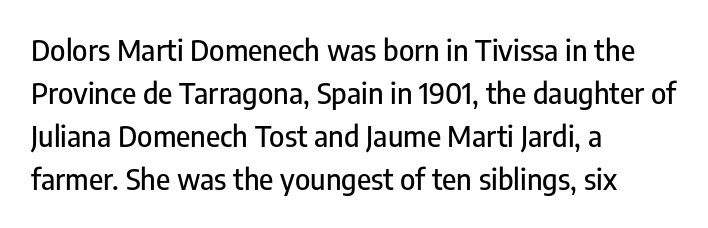
Q: Is the text italic (slanted)? A: No, it is upright.
Q: Is the typeface a serif or a sans-serif typeface? A: Sans-serif.
Q: Is the text underlined? A: No.
Q: How is the paragraph aligned? A: Left-aligned.
Q: Is the spacing between letters normal or unusually wide? A: Normal.
Q: Is the spacing between lines tight, normal or loose? A: Normal.
Q: Width (condensed, normal, or wide)? A: Condensed.
Q: Stroke contrast? A: Low.
Q: x-height? A: Medium.
Q: Monospaced? A: No.
